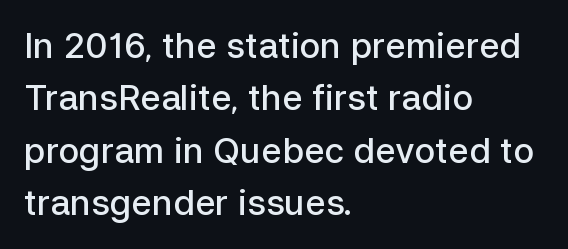
The image shows 35 px semibold sans-serif type, upright; set left-aligned, normal line spacing (1.5x), normal letter spacing, not underlined; low stroke contrast and a medium x-height.
